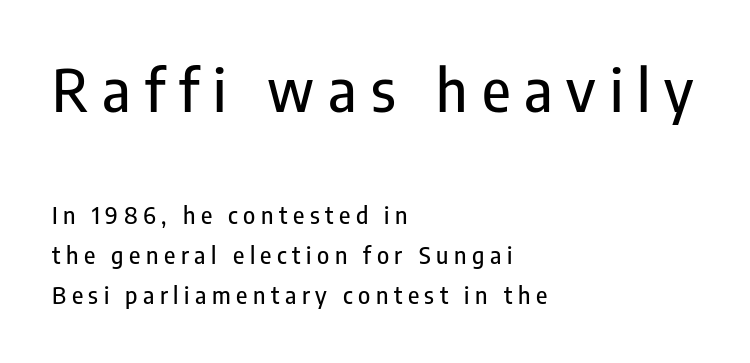
Short note: letters widely spaced. Varying glyph widths throughout — classic text-font behaviour. Whoever set this made the first block the dominant, larger element. A typesetter would mark this as roman, not italic. Regarding serifs, this sample does without them.
